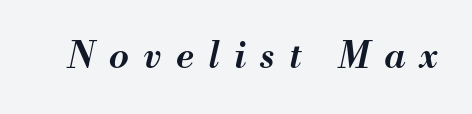
The image shows 36 px semibold type, italic (leaning right); set unusually wide letter spacing (+0.4 em), not underlined; medium stroke contrast and a small x-height.
